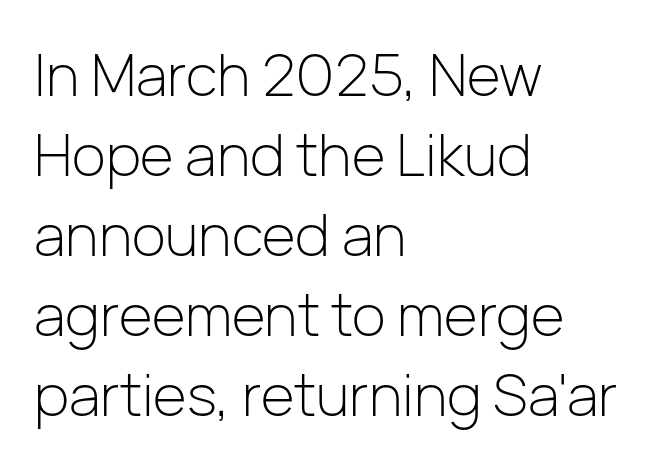
There is no visible air inserted between adjacent glyphs. Students, observe: this is what conventionally led text looks like. Caption: face not bold, strokes unweighted. The lettering stays uniformly vertical, giving the passage a roman look. The type family on display is of the sans-serif kind.
